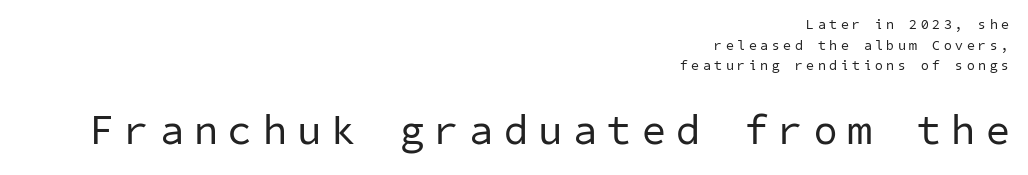
{"serif": "no", "bold": "no", "weight": "regular", "width": "normal", "stroke_contrast": "low", "x_height": "medium", "underline": "no", "align": "right", "line_spacing": "normal", "line_spacing_ratio": 1.47, "letter_spacing": "wide", "letter_spacing_em": 0.27, "larger_block": "second", "size_ratio": 3.0, "glyph_px": 42}
